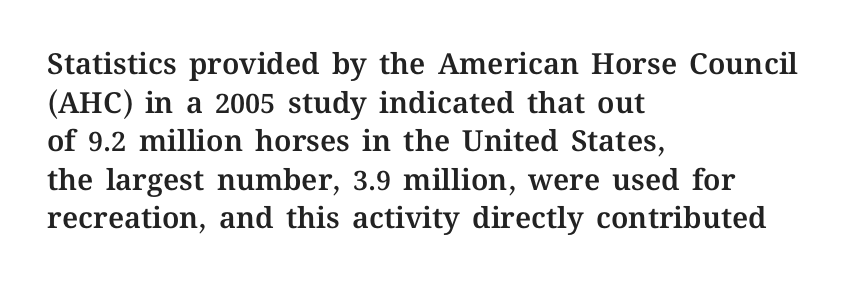
{"italic": "no", "width": "normal", "stroke_contrast": "medium", "x_height": "medium", "monospaced": "no", "underline": "no", "align": "left", "line_spacing": "normal", "line_spacing_ratio": 1.33, "letter_spacing": "normal", "letter_spacing_em": 0.0, "glyph_px": 29}
